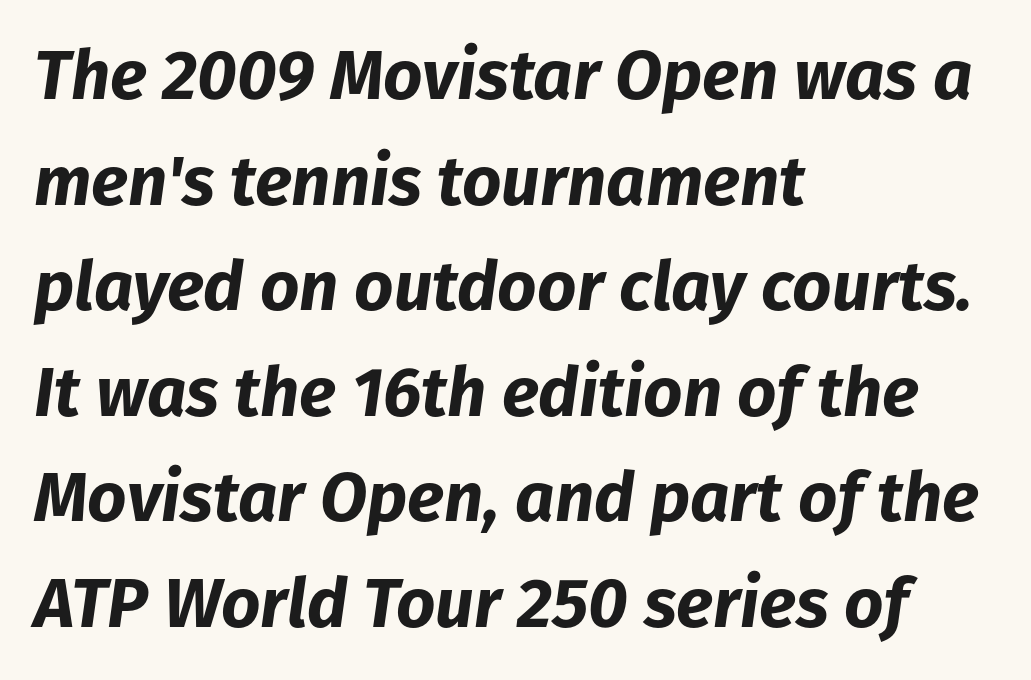
Q: Is the text bold? A: Yes.
Q: Is the text italic (slanted)? A: Yes, it leans right by about 8 degrees.
Q: Is the text underlined? A: No.
Q: How is the paragraph aligned? A: Left-aligned.
Q: Is the spacing between letters normal or unusually wide? A: Normal.
Q: Is the spacing between lines tight, normal or loose? A: Normal.
Q: Width (condensed, normal, or wide)? A: Normal.
Q: Stroke contrast? A: Low.
Q: x-height? A: Medium.
Q: Monospaced? A: No.
